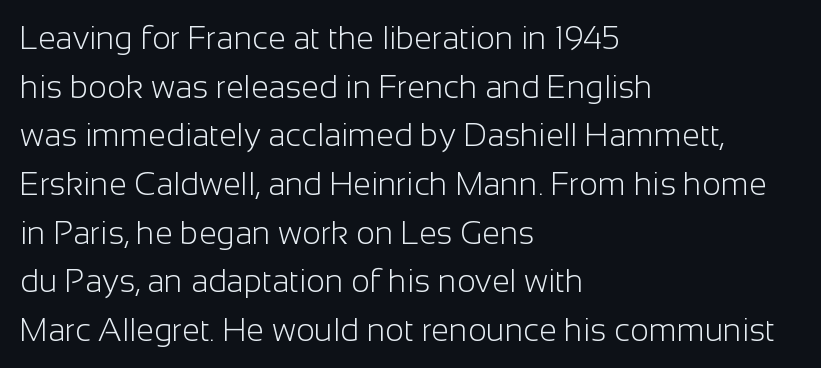
The image shows 32 px light sans-serif type, upright; set left-aligned, normal line spacing (1.52x), normal letter spacing, not underlined; low stroke contrast and a medium x-height.
